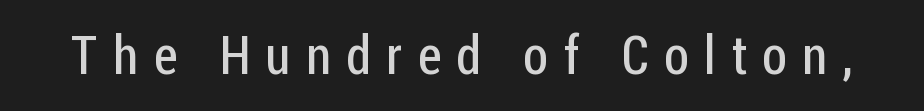
Q: Is the text bold? A: No.
Q: Is the text italic (slanted)? A: No, it is upright.
Q: Is the typeface a serif or a sans-serif typeface? A: Sans-serif.
Q: Is the text underlined? A: No.
Q: Is the spacing between letters normal or unusually wide? A: Unusually wide.
Q: Width (condensed, normal, or wide)? A: Condensed.
Q: Stroke contrast? A: Low.
Q: x-height? A: Medium.
Q: Monospaced? A: No.
